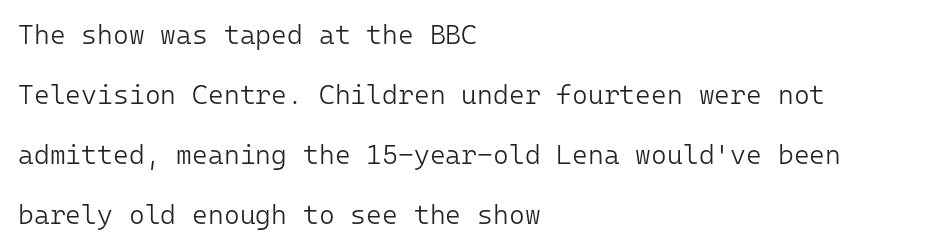
The image shows 27 px text type, upright; set left-aligned, loose line spacing (2.22x), normal letter spacing, not underlined.
